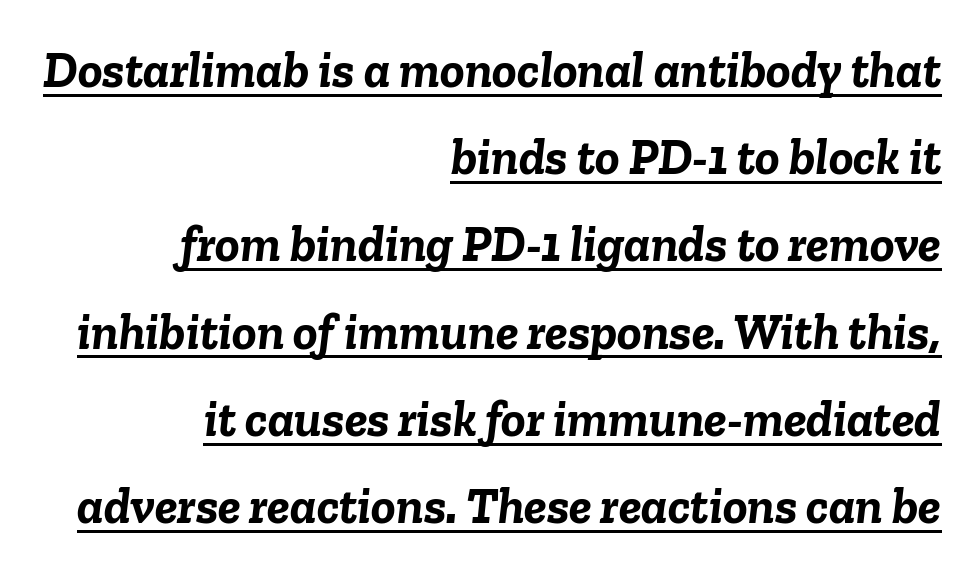
These lines were composed using italics. The compositor pushed each line to the right boundary. Note the varied advance widths — an 'i' is clearly narrower than an 'm'. The sample has been set heavy, in full bold.
